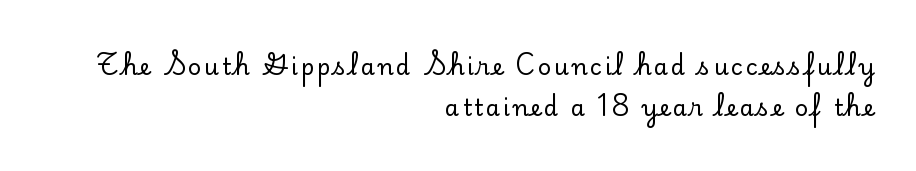
Q: Is the text italic (slanted)? A: No, it is upright.
Q: Is the text underlined? A: No.
Q: How is the paragraph aligned? A: Right-aligned.
